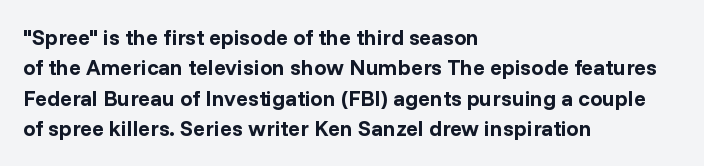
The paragraph shown leans on its left margin. The glyphs have the mass of a bold cut. How are the letters spaced? Ordinarily, with no added tracking. This sample uses an upright cut, with every glyph sitting square on the baseline.
